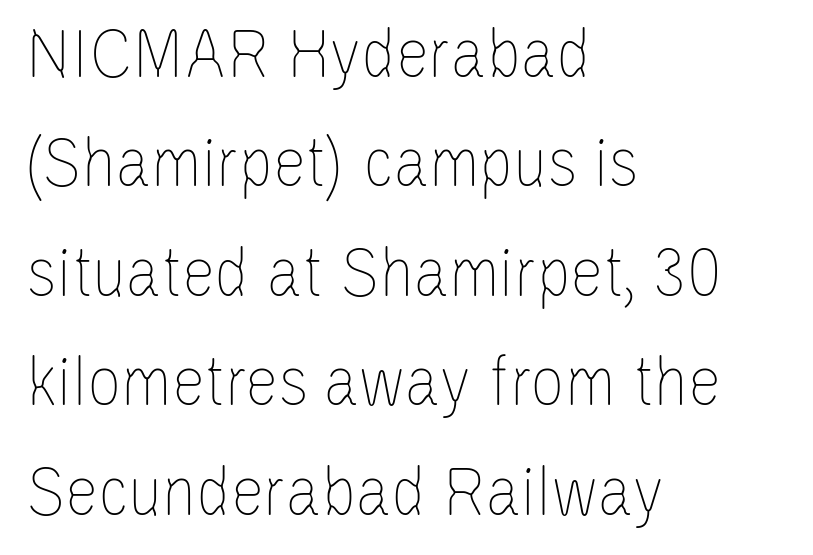
Q: Is the text bold? A: No.
Q: Is the text italic (slanted)? A: No, it is upright.
Q: Is the text underlined? A: No.
Q: How is the paragraph aligned? A: Left-aligned.
Q: Is the spacing between letters normal or unusually wide? A: Normal.
Q: Is the spacing between lines tight, normal or loose? A: Normal.
Q: Width (condensed, normal, or wide)? A: Condensed.
Q: Stroke contrast? A: Low.
Q: x-height? A: Large.
Q: Monospaced? A: No.
